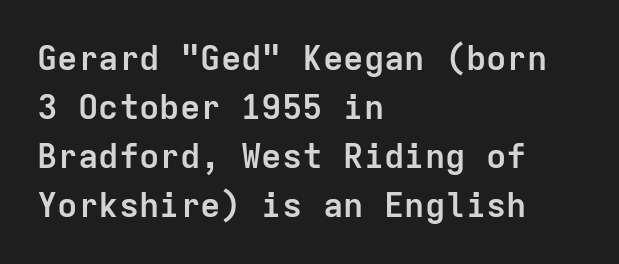
Q: Is the text bold? A: Yes.
Q: Is the text italic (slanted)? A: No, it is upright.
Q: Is the typeface a serif or a sans-serif typeface? A: Sans-serif.
Q: Is the text underlined? A: No.
Q: How is the paragraph aligned? A: Left-aligned.
Q: Is the spacing between letters normal or unusually wide? A: Normal.
Q: Is the spacing between lines tight, normal or loose? A: Normal.
Q: Width (condensed, normal, or wide)? A: Normal.
Q: Stroke contrast? A: Low.
Q: x-height? A: Medium.
Q: Monospaced? A: Yes.
